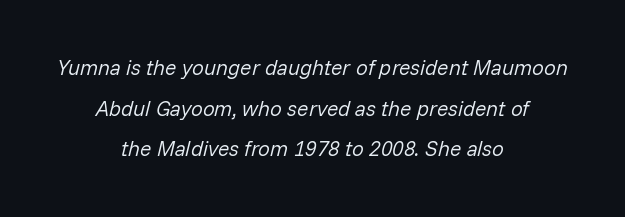
The image shows 21 px text type, italic (leaning right); set centered, loose line spacing (1.93x), normal letter spacing, not underlined.
